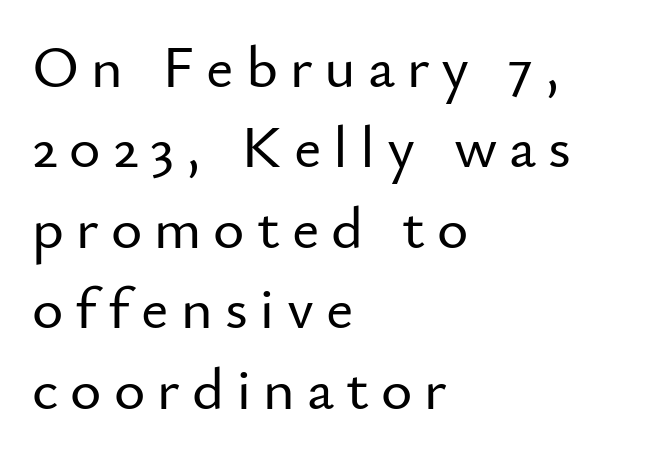
The image shows 60 px sans-serif type, upright; set left-aligned, normal line spacing (1.34x), unusually wide letter spacing (+0.2 em), not underlined; low stroke contrast and a small x-height.
